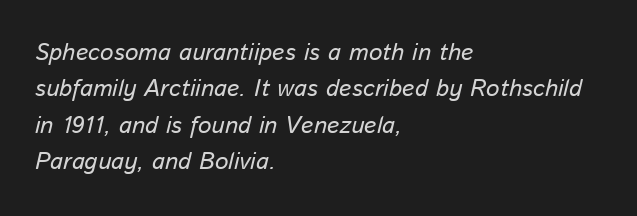
The image shows 24 px text type, italic (leaning right); set left-aligned, normal line spacing (1.52x), normal letter spacing, not underlined.
